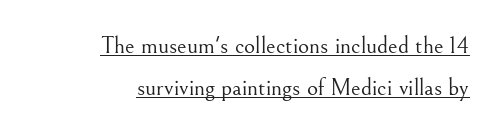
{"italic": "no", "bold": "no", "underline": "yes", "align": "right", "line_spacing_ratio": 1.75, "letter_spacing": "normal", "letter_spacing_em": 0.0, "glyph_px": 24}
